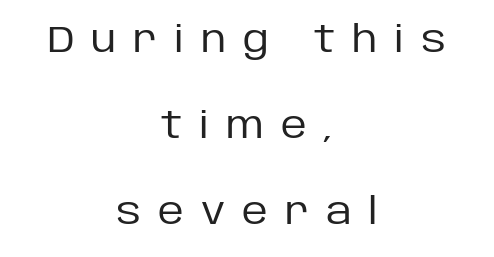
Check the space under the baseline: it is left empty. The typeface chosen for these lines omits serifs. The letters are spread apart with noticeably loose tracking. Summary of weight: not heavy and not bold. These lines stack symmetrically, like a column narrowing and widening about its center.
